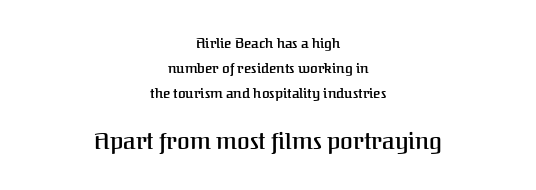
The image shows 23 px text type, upright; set centered, line spacing 1.77x, normal letter spacing, not underlined; the second (bottom) block is 1.64x larger.
